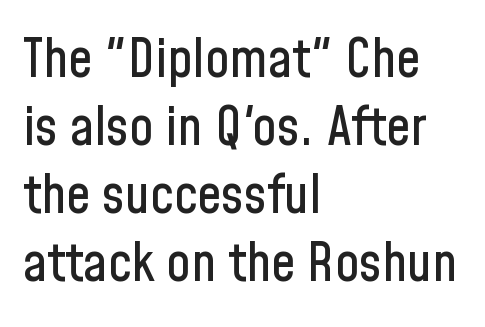
{"serif": "no", "italic": "no", "width": "condensed", "stroke_contrast": "low", "x_height": "medium", "monospaced": "no", "underline": "no", "align": "left", "line_spacing": "normal", "line_spacing_ratio": 1.26, "letter_spacing": "normal", "letter_spacing_em": 0.0, "glyph_px": 54}
